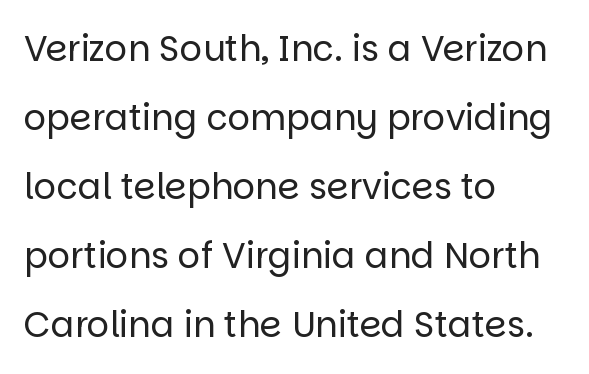
Q: Is the text bold? A: No.
Q: Is the text italic (slanted)? A: No, it is upright.
Q: Is the typeface a serif or a sans-serif typeface? A: Sans-serif.
Q: Is the text underlined? A: No.
Q: How is the paragraph aligned? A: Left-aligned.
Q: Is the spacing between letters normal or unusually wide? A: Normal.
Q: Is the spacing between lines tight, normal or loose? A: Loose.
Q: Width (condensed, normal, or wide)? A: Normal.
Q: Stroke contrast? A: Low.
Q: x-height? A: Large.
Q: Monospaced? A: No.
